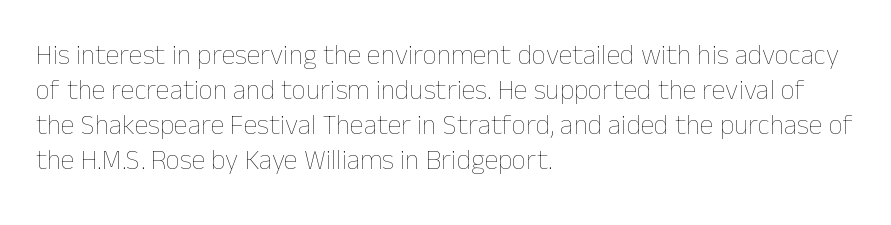
The image shows 28 px thin type, upright; set left-aligned, normal line spacing (1.25x), normal letter spacing, not underlined; low stroke contrast and a medium x-height.
